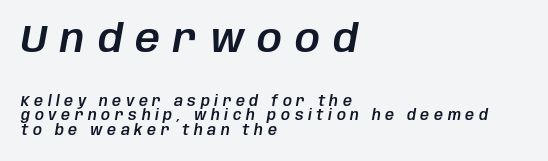
Honestly, the letter spacing is so wide it's the main thing you notice. Two sizes are in play, and the larger belongs to the first block. Rule under the text: the space is simply empty. Reading down the column, the eye jumps only a short way to each next line.
